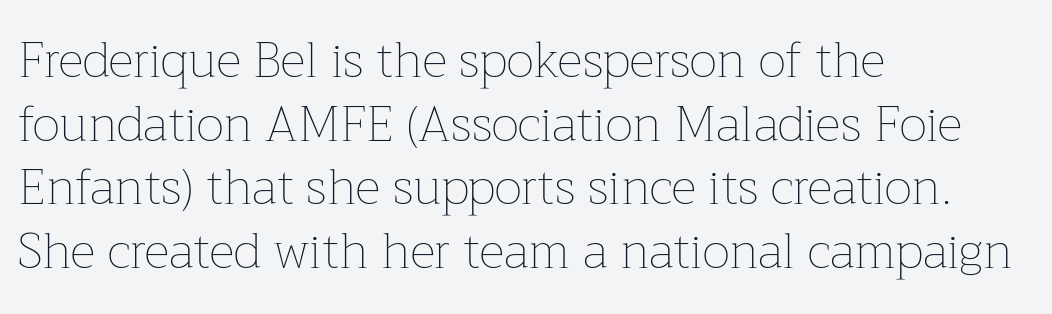
Q: Is the text bold? A: No.
Q: Is the text italic (slanted)? A: No, it is upright.
Q: Is the text underlined? A: No.
Q: How is the paragraph aligned? A: Left-aligned.
Q: Is the spacing between letters normal or unusually wide? A: Normal.
Q: Is the spacing between lines tight, normal or loose? A: Normal.
Q: Width (condensed, normal, or wide)? A: Normal.
Q: Stroke contrast? A: Low.
Q: x-height? A: Medium.
Q: Monospaced? A: No.
